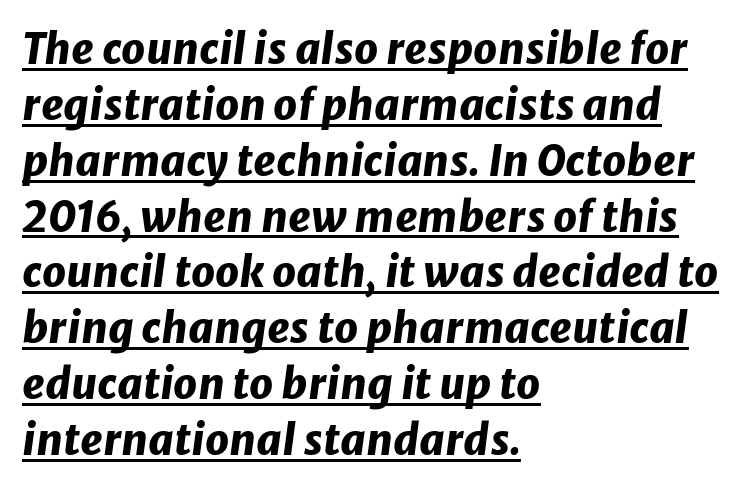
{"italic": "yes", "lean": "right", "slant_degrees": 8, "bold": "yes", "weight": "heavy", "width": "normal", "stroke_contrast": "low", "x_height": "medium", "monospaced": "no", "underline": "yes", "align": "left", "line_spacing": "normal", "line_spacing_ratio": 1.33, "letter_spacing": "normal", "letter_spacing_em": 0.0, "glyph_px": 42}
